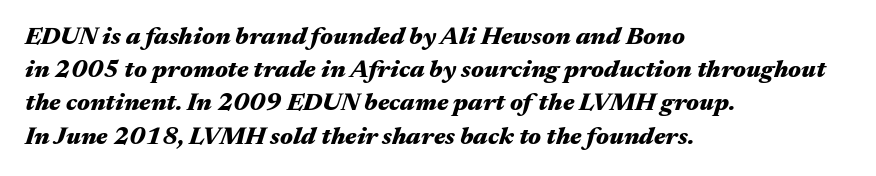
The typesetting leans heavy: a genuine bold. In terms of letterspacing, this is plain default setting. The rendering uses a moderate line-height, typical for paragraphs. The strip under each line holds only bare page. Notice how the passage keeps a crisp vertical edge on the left only. When letters slant like this, we call the style italic.
